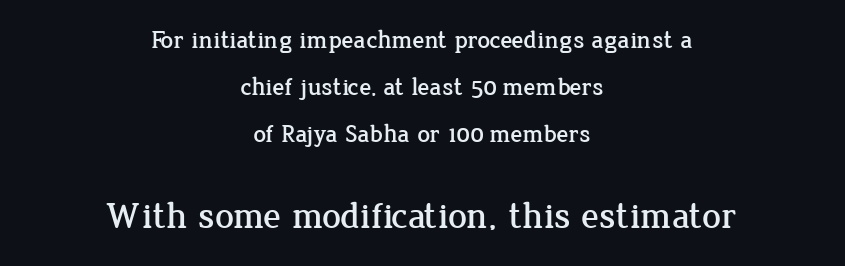
Q: Is the text italic (slanted)? A: No, it is upright.
Q: Is the typeface a serif or a sans-serif typeface? A: Serif.
Q: Is the text underlined? A: No.
Q: How is the paragraph aligned? A: Centered.
Q: Is the spacing between letters normal or unusually wide? A: Normal.
Q: Which block of text is set in a larger size, the first (top) or the second (bottom)? A: The second (bottom) one.
Q: Width (condensed, normal, or wide)? A: Normal.
Q: Stroke contrast? A: Low.
Q: x-height? A: Medium.
Q: Monospaced? A: No.
